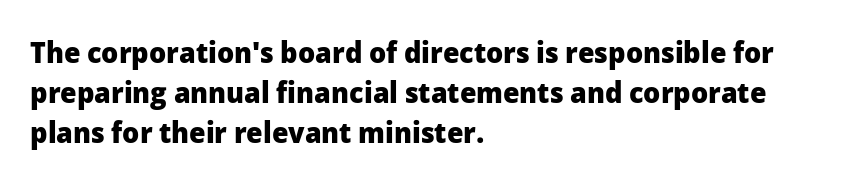
Q: Is the text bold? A: Yes.
Q: Is the text italic (slanted)? A: No, it is upright.
Q: Is the typeface a serif or a sans-serif typeface? A: Sans-serif.
Q: Is the text underlined? A: No.
Q: How is the paragraph aligned? A: Left-aligned.
Q: Is the spacing between letters normal or unusually wide? A: Normal.
Q: Is the spacing between lines tight, normal or loose? A: Normal.
Q: Width (condensed, normal, or wide)? A: Normal.
Q: Stroke contrast? A: Low.
Q: x-height? A: Medium.
Q: Monospaced? A: No.
